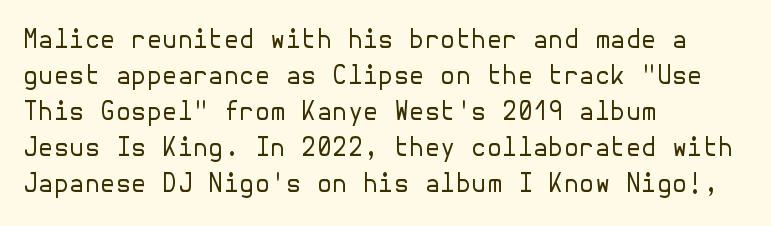
{"italic": "no", "bold": "no", "underline": "no", "align": "left", "line_spacing": "normal", "line_spacing_ratio": 1.44, "letter_spacing": "normal", "letter_spacing_em": 0.0, "glyph_px": 25}
